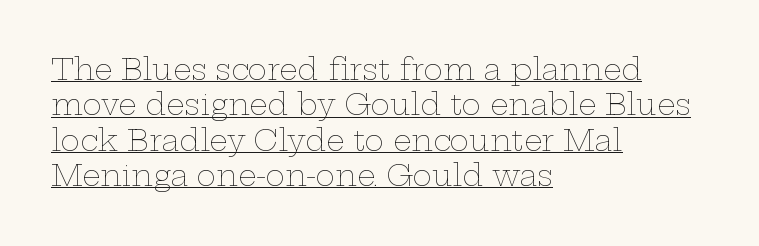
The image shows 29 px thin, wide type, upright; set left-aligned, line spacing 1.22x, normal letter spacing, underlined; low stroke contrast and a medium x-height.
